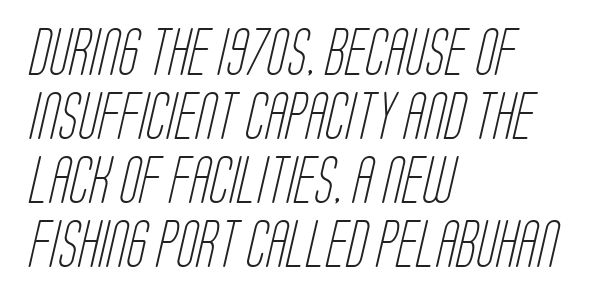
Q: Is the text bold? A: No.
Q: Is the typeface a serif or a sans-serif typeface? A: Sans-serif.
Q: Is the text underlined? A: No.
Q: How is the paragraph aligned? A: Left-aligned.
Q: Is the spacing between letters normal or unusually wide? A: Normal.
Q: Is the spacing between lines tight, normal or loose? A: Normal.
Q: Width (condensed, normal, or wide)? A: Condensed.
Q: Stroke contrast? A: Low.
Q: x-height? A: Large.
Q: Monospaced? A: No.
